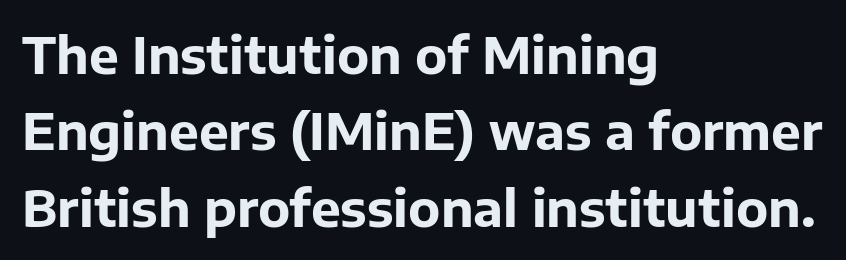
{"serif": "no", "italic": "no", "bold": "yes", "weight": "bold", "width": "normal", "stroke_contrast": "low", "x_height": "medium", "monospaced": "no", "underline": "no", "align": "left", "line_spacing": "normal", "line_spacing_ratio": 1.53, "letter_spacing": "normal", "letter_spacing_em": 0.0, "glyph_px": 50}
